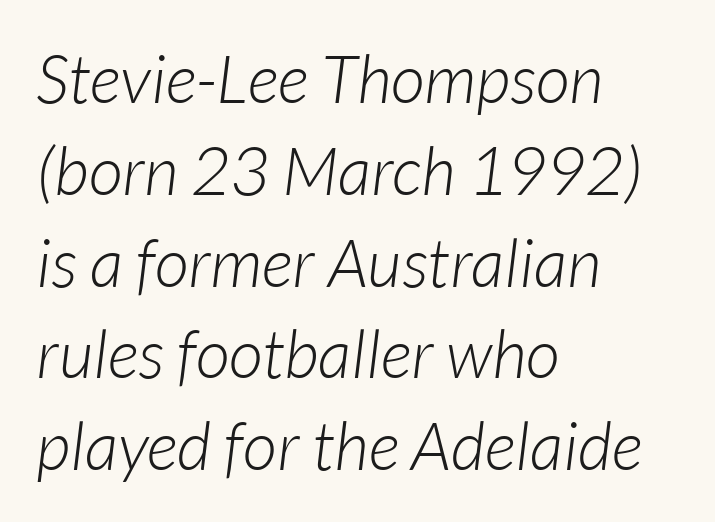
{"italic": "yes", "lean": "right", "slant_degrees": 7, "bold": "no", "weight": "light", "width": "normal", "stroke_contrast": "low", "x_height": "medium", "monospaced": "no", "underline": "no", "align": "left", "line_spacing": "normal", "line_spacing_ratio": 1.37, "letter_spacing": "normal", "letter_spacing_em": 0.0, "glyph_px": 67}
